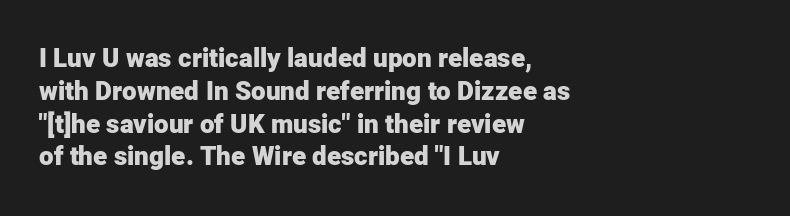
{"italic": "no", "bold": "yes", "underline": "no", "align": "left", "line_spacing": "normal", "line_spacing_ratio": 1.26, "letter_spacing": "normal", "letter_spacing_em": 0.0, "glyph_px": 26}
